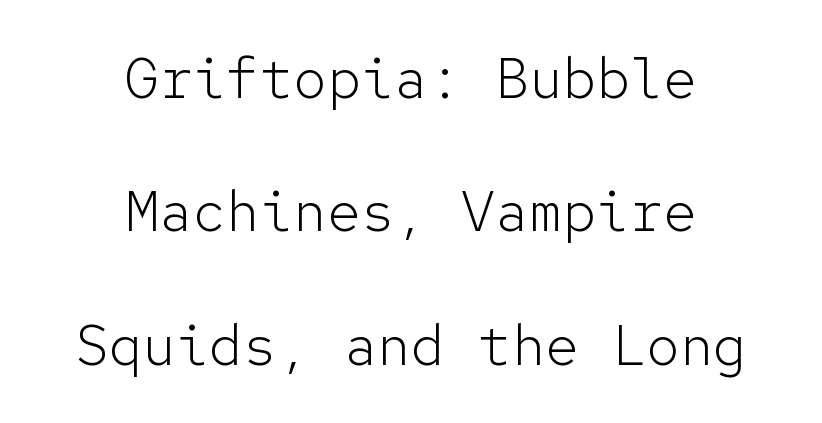
Letterform terminals end flat and unadorned throughout the passage. On a weight scale, this lands at 450 or below. Rows of type keep a wide berth in the vertical direction. Beneath every word, the page is bare.
